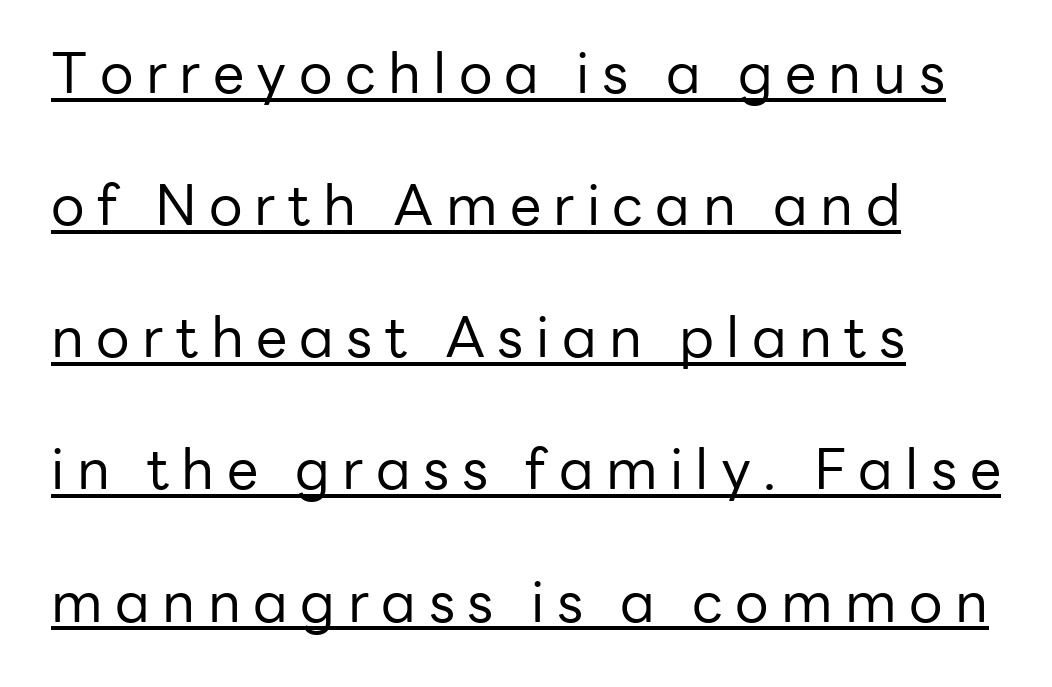
The image shows 56 px regular-weight sans-serif type, upright; set left-aligned, loose line spacing (2.36x), unusually wide letter spacing (+0.22 em), underlined; low stroke contrast and a medium x-height.
